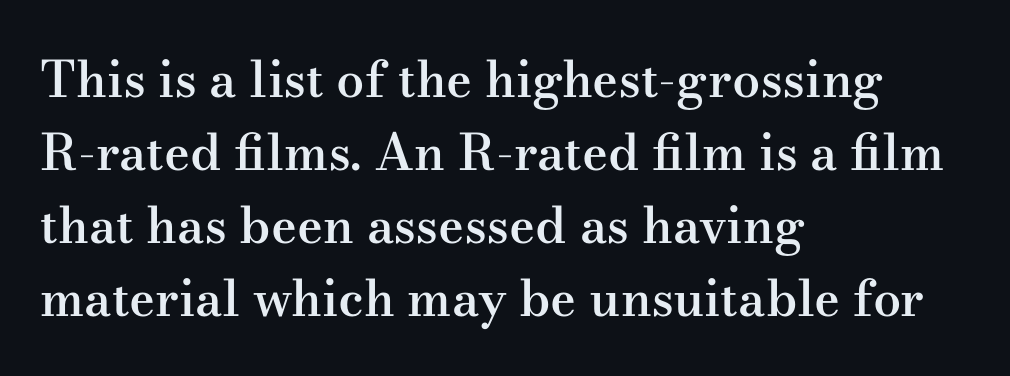
The vertical gap from one line to the next is medium. The gap between lines stays unmarked. Note the varied advance widths — an 'i' is clearly narrower than an 'm'. What kind of face is this? One with serifs. Short note: letters normally spaced. This is moderately heavy type, rendered in semibold.
